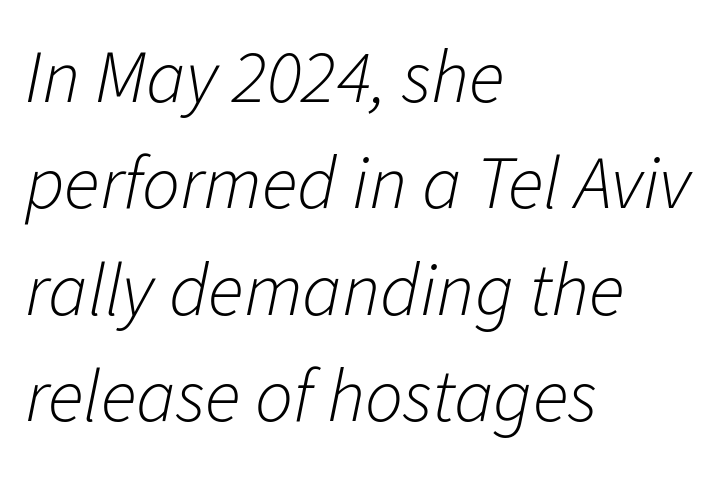
Q: Is the text bold? A: No.
Q: Is the text italic (slanted)? A: Yes, it leans right by about 11 degrees.
Q: Is the text underlined? A: No.
Q: How is the paragraph aligned? A: Left-aligned.
Q: Is the spacing between letters normal or unusually wide? A: Normal.
Q: Is the spacing between lines tight, normal or loose? A: Normal.
Q: Width (condensed, normal, or wide)? A: Normal.
Q: Stroke contrast? A: Low.
Q: x-height? A: Medium.
Q: Monospaced? A: No.
